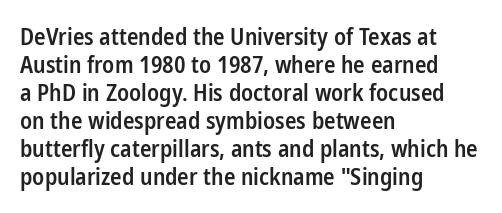
The image shows 23 px text type, upright; set left-aligned, line spacing 1.22x, normal letter spacing, not underlined.
